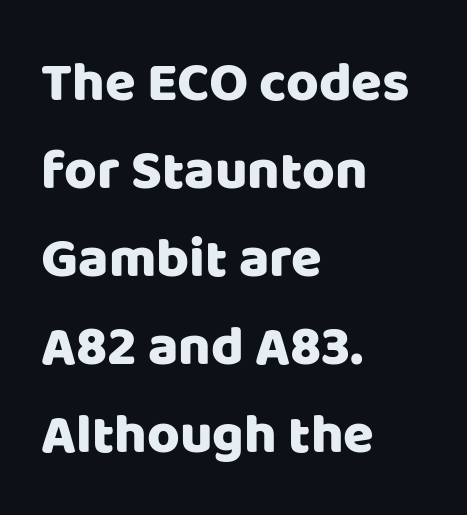
{"serif": "no", "italic": "no", "width": "normal", "stroke_contrast": "low", "x_height": "large", "monospaced": "no", "underline": "no", "align": "left", "line_spacing": "normal", "line_spacing_ratio": 1.57, "letter_spacing": "normal", "letter_spacing_em": 0.0, "glyph_px": 56}
